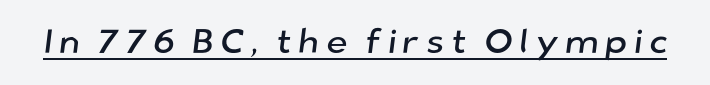
The image shows 34 px sans-serif type; set underlined; low stroke contrast and a medium x-height.
